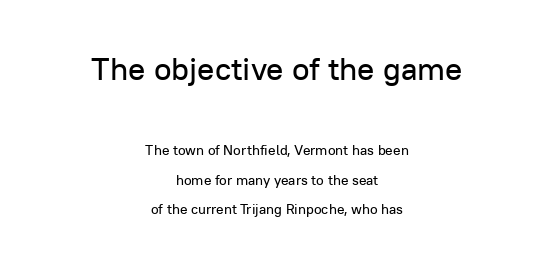
Compared with a flush-left layout, this one balances lines on the center instead. The area under the type is left untouched. The letters advance in unequal steps, a hallmark of proportional type. The face used here appears at its bigger size in the upper chunk.
